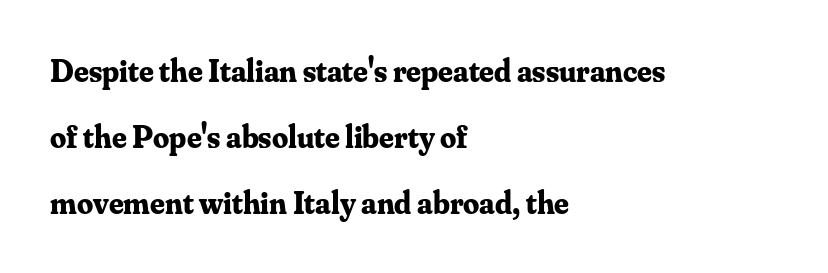
{"serif": "yes", "italic": "no", "bold": "yes", "weight": "bold", "width": "normal", "stroke_contrast": "medium", "x_height": "small", "monospaced": "no", "underline": "no", "align": "left", "line_spacing": "loose", "line_spacing_ratio": 2.06, "letter_spacing": "normal", "letter_spacing_em": 0.0, "glyph_px": 32}
